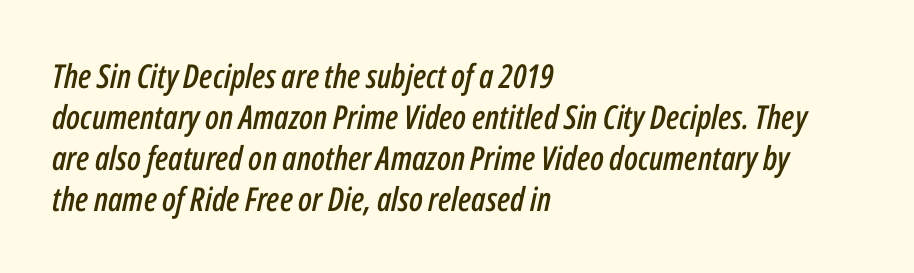
The image shows 33 px condensed type, italic (leaning right); set left-aligned, line spacing 1.24x, normal letter spacing, not underlined; low stroke contrast and a medium x-height.
